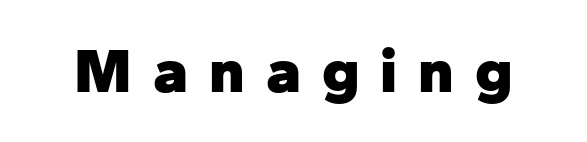
Q: Is the text bold? A: Yes.
Q: Is the text italic (slanted)? A: No, it is upright.
Q: Is the typeface a serif or a sans-serif typeface? A: Sans-serif.
Q: Is the text underlined? A: No.
Q: Is the spacing between letters normal or unusually wide? A: Unusually wide.
Q: Width (condensed, normal, or wide)? A: Normal.
Q: Stroke contrast? A: Low.
Q: x-height? A: Medium.
Q: Monospaced? A: No.
